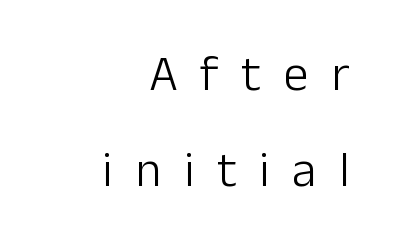
Q: Is the text bold? A: No.
Q: Is the text italic (slanted)? A: No, it is upright.
Q: Is the typeface a serif or a sans-serif typeface? A: Sans-serif.
Q: Is the text underlined? A: No.
Q: How is the paragraph aligned? A: Right-aligned.
Q: Is the spacing between letters normal or unusually wide? A: Unusually wide.
Q: Is the spacing between lines tight, normal or loose? A: Loose.
Q: Width (condensed, normal, or wide)? A: Normal.
Q: Stroke contrast? A: Low.
Q: x-height? A: Medium.
Q: Monospaced? A: No.
